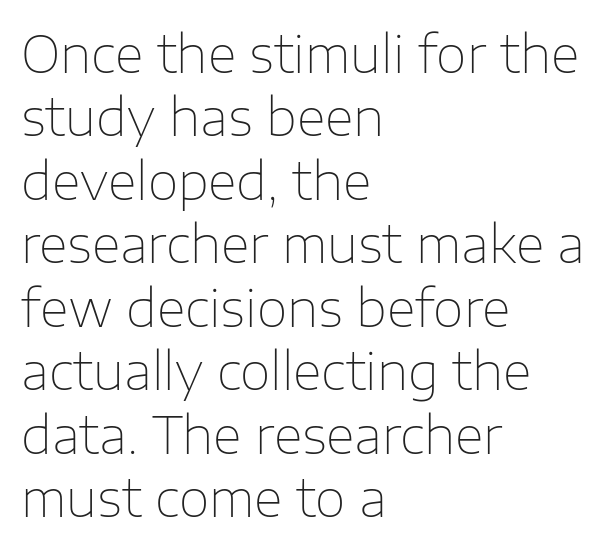
Q: Is the text bold? A: No.
Q: Is the text italic (slanted)? A: No, it is upright.
Q: Is the typeface a serif or a sans-serif typeface? A: Sans-serif.
Q: Is the text underlined? A: No.
Q: How is the paragraph aligned? A: Left-aligned.
Q: Is the spacing between letters normal or unusually wide? A: Normal.
Q: Is the spacing between lines tight, normal or loose? A: Normal.
Q: Width (condensed, normal, or wide)? A: Normal.
Q: Stroke contrast? A: Low.
Q: x-height? A: Medium.
Q: Monospaced? A: No.
